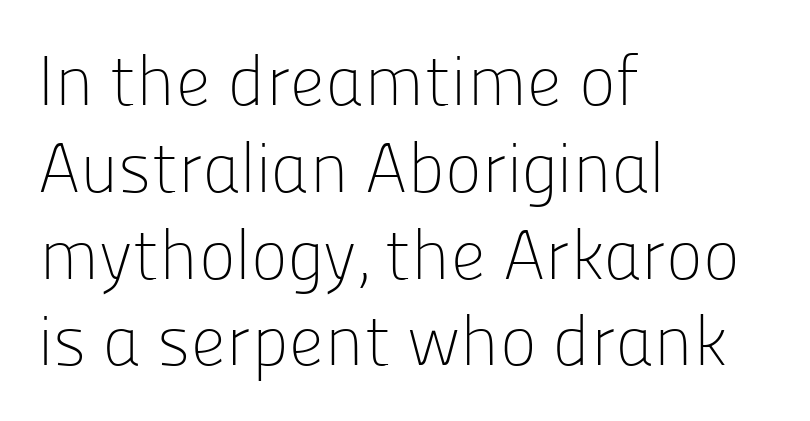
{"serif": "no", "italic": "no", "bold": "no", "weight": "light", "width": "normal", "stroke_contrast": "low", "x_height": "medium", "monospaced": "no", "underline": "no", "align": "left", "line_spacing_ratio": 1.24, "letter_spacing": "normal", "letter_spacing_em": 0.0, "glyph_px": 70}
